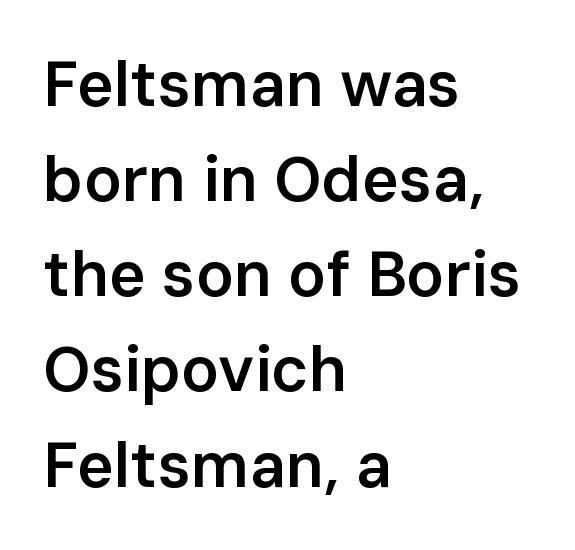
The image shows 63 px semibold sans-serif type, upright; set left-aligned, normal line spacing (1.51x), normal letter spacing, not underlined; low stroke contrast and a medium x-height.
